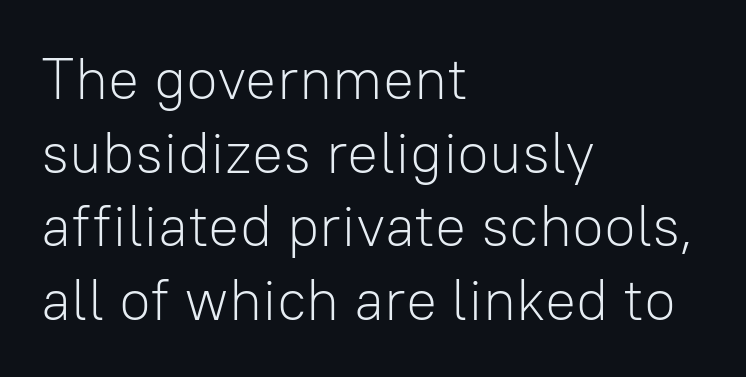
Notice how the stems are strictly vertical — no italics here. The horizontal fit of the characters is conventional and even. Is there much room between lines? A standard amount, neither cramped nor airy. What kind of face is this? One without serifs — a sans. A light-to-regular cut is what we see here. The rendering uses natural spacing where letterforms have individual widths.
